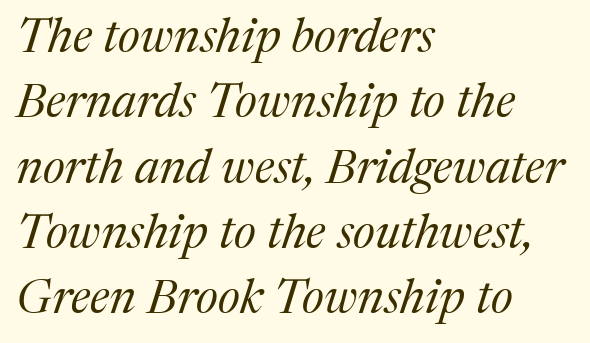
{"serif": "yes", "italic": "yes", "lean": "right", "slant_degrees": 17, "bold": "no", "weight": "regular", "width": "normal", "stroke_contrast": "medium", "x_height": "medium", "monospaced": "no", "underline": "no", "align": "left", "line_spacing": "normal", "line_spacing_ratio": 1.36, "letter_spacing": "normal", "letter_spacing_em": 0.0, "glyph_px": 48}
